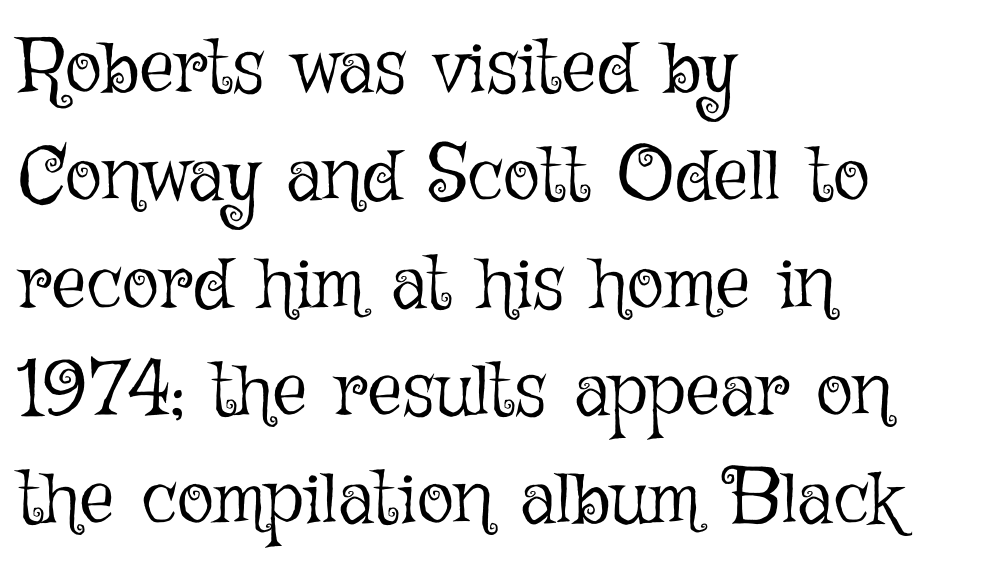
{"italic": "no", "bold": "no", "weight": "light", "width": "normal", "stroke_contrast": "low", "x_height": "medium", "monospaced": "no", "underline": "no", "align": "left", "line_spacing": "normal", "line_spacing_ratio": 1.4, "letter_spacing": "normal", "letter_spacing_em": 0.0, "glyph_px": 77}
